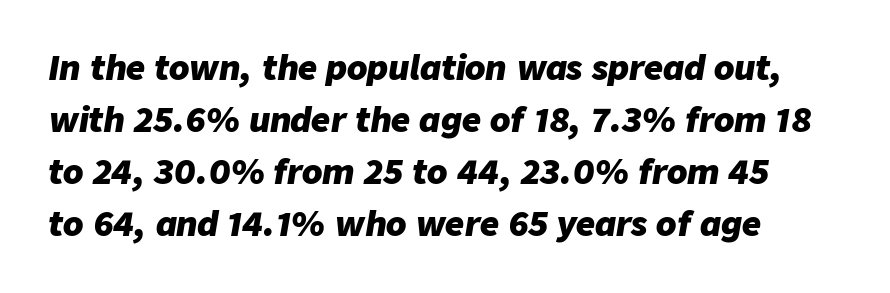
The leading is moderate, giving the passage an even texture. Each line starts at the same left margin while the right side varies. Is the type slanted? Yes — the strokes lean at a clear angle. This sample has the flowing, uneven cadence of proportional lettering. These lines keep a tight, regular rhythm from letter to letter. Decoration check: the copy has no underline.
